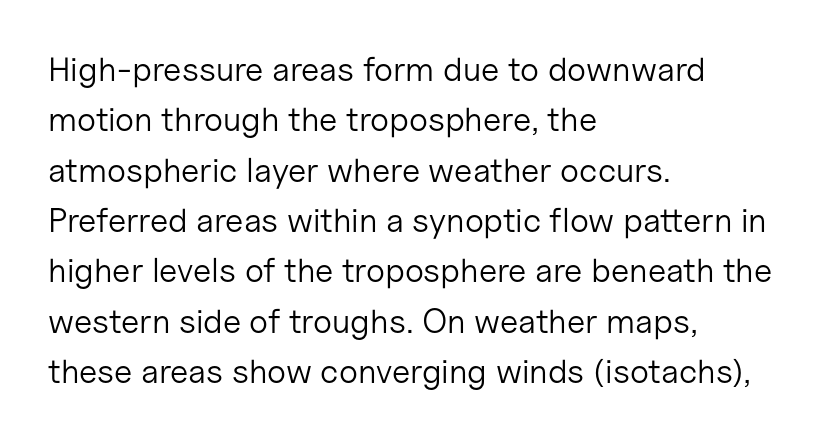
The area under the type is left untouched. Are there feet on the stems? There aren't — it's a sans. The lines in this sample share a left origin and differ only in where they stop. Vertically, the passage feels balanced, rows spaced as you'd expect.
